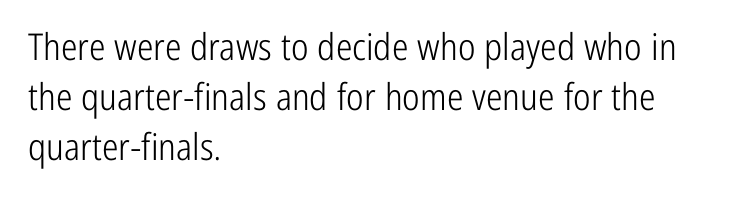
The image shows 37 px light, condensed sans-serif type, upright; set left-aligned, normal line spacing (1.35x), normal letter spacing, not underlined; low stroke contrast and a medium x-height.
